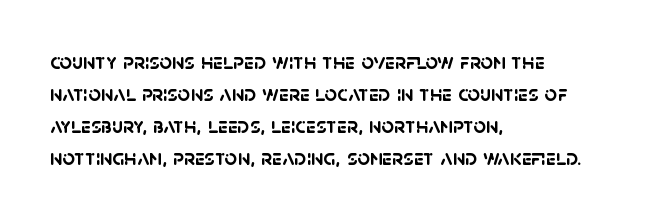
The image shows 22 px bold type; set left-aligned, normal line spacing (1.45x), normal letter spacing, not underlined.
